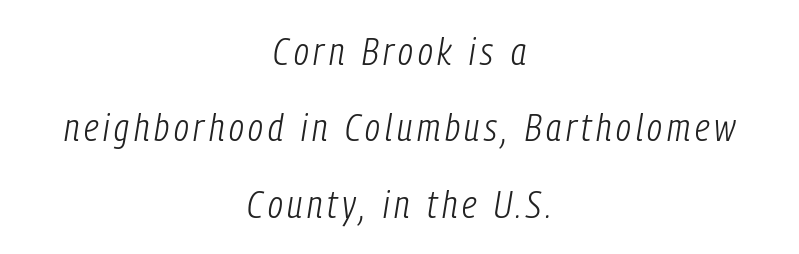
This rendering uses center alignment, leaving both contours irregular but symmetric. The face used here is proportionally spaced, like ordinary book or web type. Counters stay open thanks to moderate or lighter strokes. Designer's note — italics engaged.
